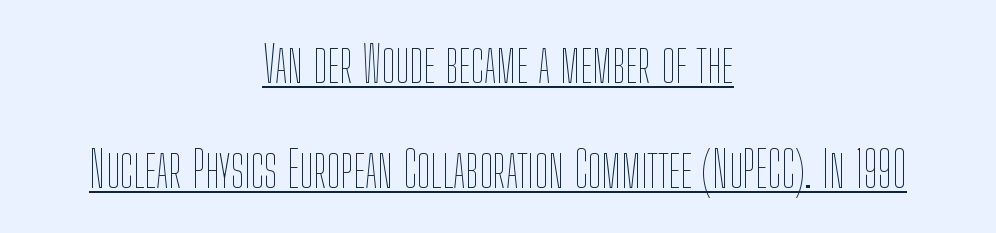
The image shows 50 px thin, condensed type, upright; set centered, loose line spacing (2.11x), normal letter spacing, underlined; low stroke contrast and a medium x-height.
